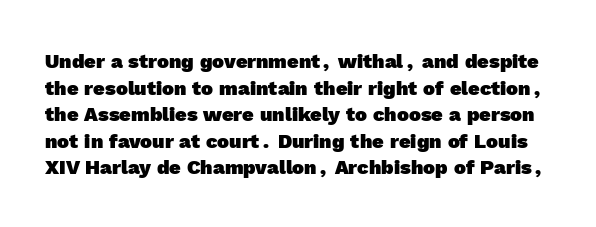
The image shows 20 px bold type; set normal line spacing (1.33x), normal letter spacing, not underlined.
